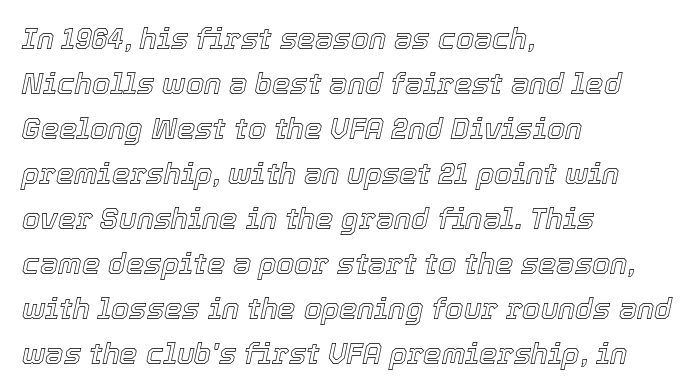
{"italic": "yes", "lean": "right", "slant_degrees": 12, "width": "normal", "x_height": "medium", "monospaced": "no", "underline": "no", "align": "left", "line_spacing": "normal", "line_spacing_ratio": 1.55, "letter_spacing": "normal", "letter_spacing_em": 0.0, "glyph_px": 29}
